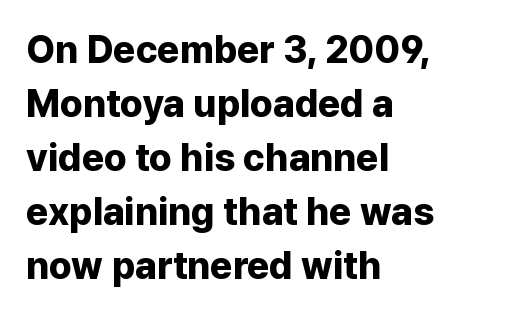
The image shows 38 px bold sans-serif type, upright; set left-aligned, normal line spacing (1.42x), normal letter spacing, not underlined; low stroke contrast and a medium x-height.
